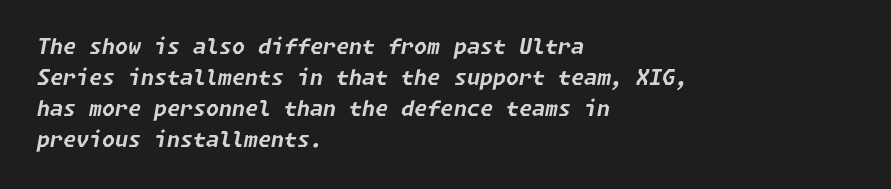
Q: Is the text bold? A: Yes.
Q: Is the text italic (slanted)? A: Yes, it leans right by about 11 degrees.
Q: Is the text underlined? A: No.
Q: How is the paragraph aligned? A: Left-aligned.
Q: Is the spacing between letters normal or unusually wide? A: Normal.
Q: Is the spacing between lines tight, normal or loose? A: Normal.
